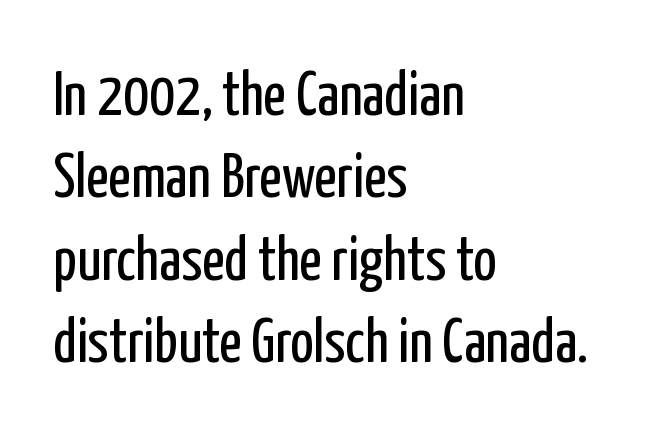
The image shows 62 px regular-weight, condensed sans-serif type, upright; set left-aligned, normal line spacing (1.33x), normal letter spacing, not underlined; low stroke contrast and a medium x-height.
